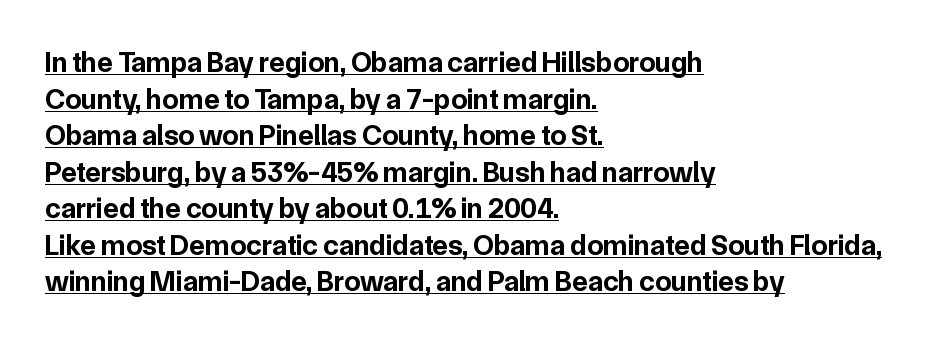
{"serif": "no", "italic": "no", "bold": "yes", "weight": "bold", "width": "normal", "stroke_contrast": "low", "x_height": "medium", "monospaced": "no", "underline": "yes", "align": "left", "line_spacing": "normal", "line_spacing_ratio": 1.26, "letter_spacing": "normal", "letter_spacing_em": 0.0, "glyph_px": 29}
